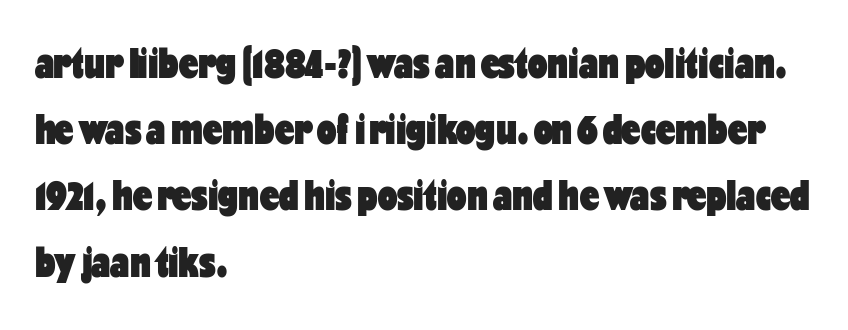
The image shows 43 px heavy, condensed sans-serif type, upright; set left-aligned, normal line spacing (1.54x), normal letter spacing, not underlined; low stroke contrast and a medium x-height.
